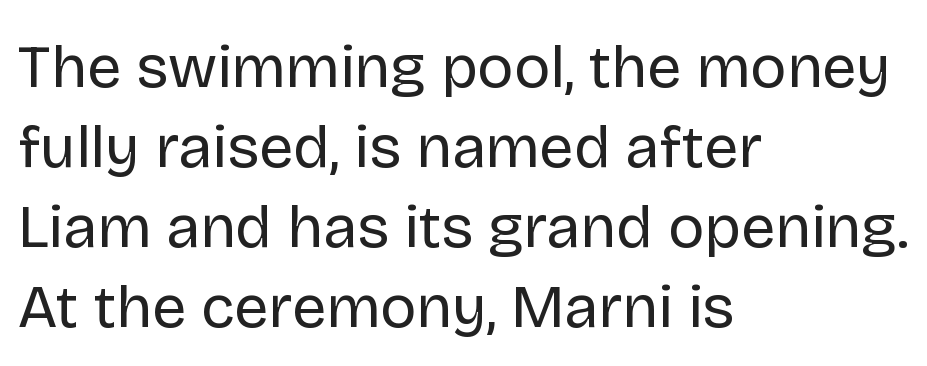
The font is comparable to plain body text, perhaps lighter. One glance says typical: line gaps are just what's usual. Posture: straight, roman, zero tilt. Quick note: underline off. Is this a fixed-width face? No — the glyphs have proportional, varying widths. Are there feet on the stems? There aren't — it's a sans.
